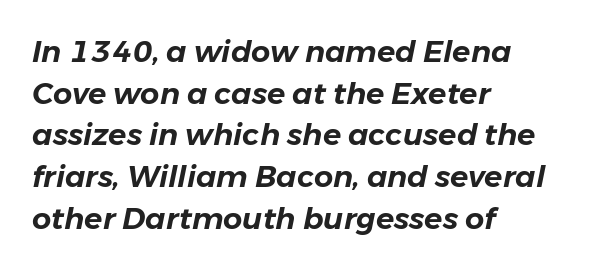
{"italic": "yes", "lean": "right", "slant_degrees": 11, "width": "normal", "stroke_contrast": "low", "x_height": "medium", "monospaced": "no", "underline": "no", "align": "left", "line_spacing": "normal", "line_spacing_ratio": 1.39, "letter_spacing": "normal", "letter_spacing_em": 0.0, "glyph_px": 30}
